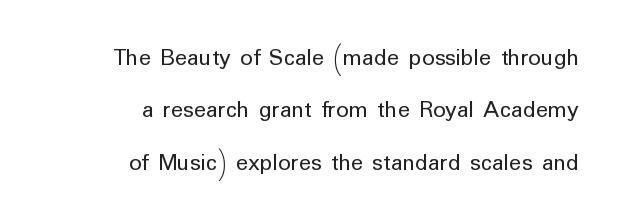
The image shows 25 px text type, upright; set right-aligned, loose line spacing (2.1x), normal letter spacing, not underlined.
